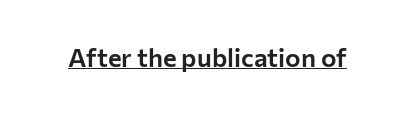
The image shows 26 px text type, upright; set normal letter spacing, underlined.
